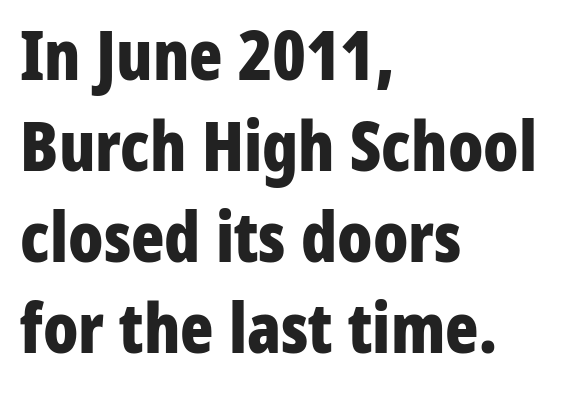
A typesetter would call this zero additional tracking. Plain, unruled lines of type. The rag falls on the right side of this text block. Rendered with straight, roman letterforms. The font is running at its bold setting. Looks like regular typesetting: each glyph gets only the width it needs.
